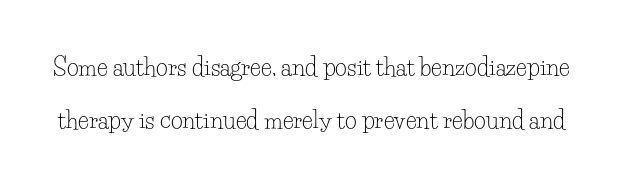
Q: Is the text bold? A: No.
Q: Is the text italic (slanted)? A: No, it is upright.
Q: Is the text underlined? A: No.
Q: Is the spacing between letters normal or unusually wide? A: Normal.
Q: Is the spacing between lines tight, normal or loose? A: Loose.
